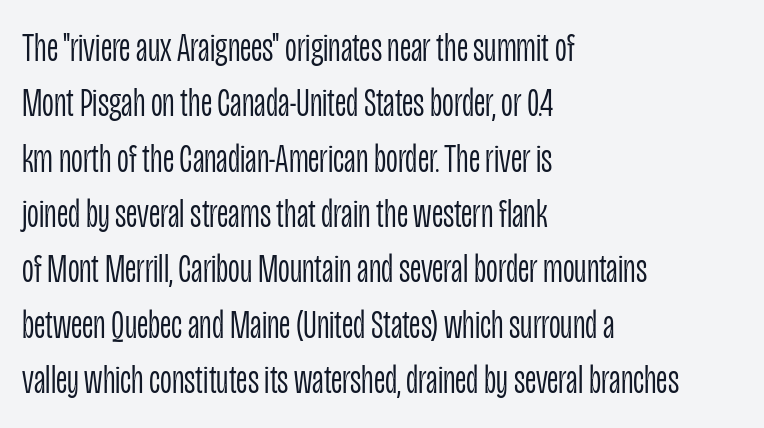
{"serif": "no", "italic": "no", "bold": "no", "weight": "light", "width": "condensed", "stroke_contrast": "low", "x_height": "large", "monospaced": "no", "underline": "no", "align": "left", "line_spacing": "normal", "line_spacing_ratio": 1.35, "letter_spacing": "normal", "letter_spacing_em": 0.0, "glyph_px": 41}
